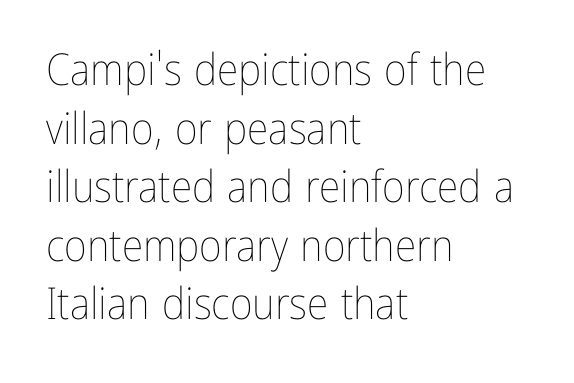
The image shows 44 px thin, condensed type, upright; set left-aligned, normal line spacing (1.33x), normal letter spacing, not underlined; low stroke contrast and a medium x-height.
